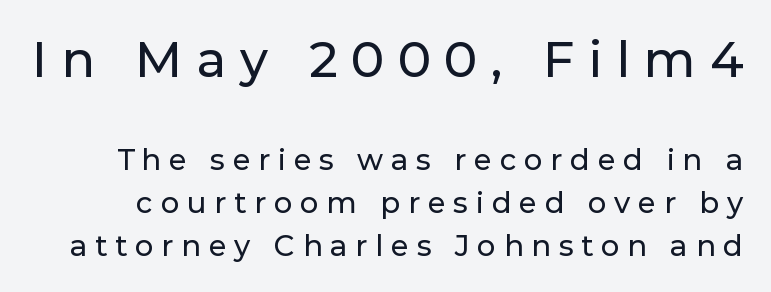
The image shows 50 px sans-serif type, upright; set normal line spacing (1.47x), unusually wide letter spacing (+0.27 em), not underlined; the first (top) block is 1.72x larger; low stroke contrast and a medium x-height.
